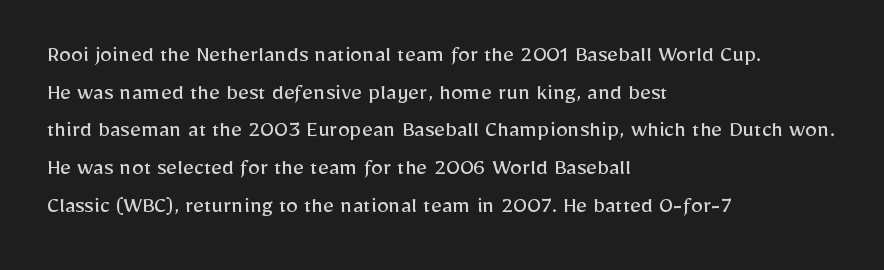
Q: Is the text bold? A: No.
Q: Is the text italic (slanted)? A: No, it is upright.
Q: Is the text underlined? A: No.
Q: How is the paragraph aligned? A: Left-aligned.
Q: Is the spacing between letters normal or unusually wide? A: Normal.
Q: Is the spacing between lines tight, normal or loose? A: Normal.
